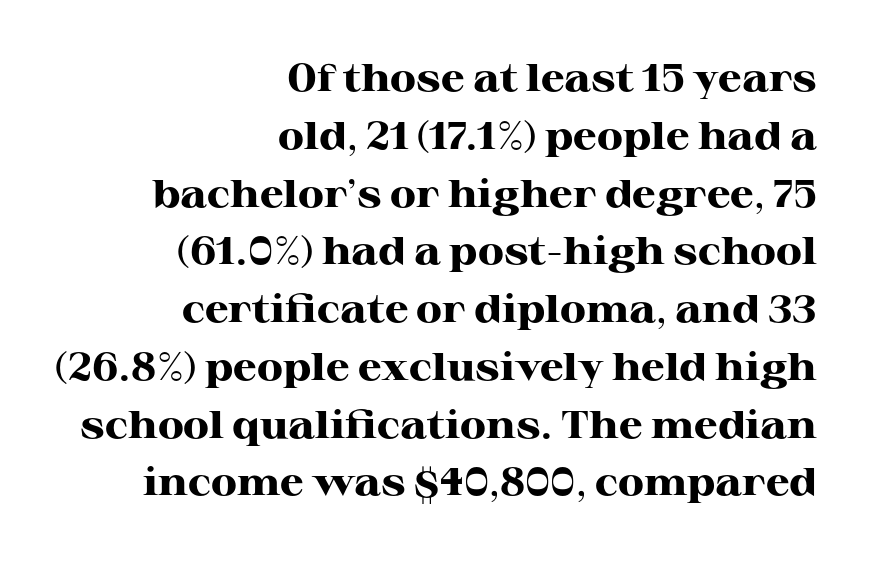
The type is set solid horizontally, with unmodified tracking. Here the designer chose a conventional face with non-uniform glyph widths. A flush-right, rag-left setting is used for this passage. Typographically, this falls in the serif category. Summary of weight: heavy, a full bold.
